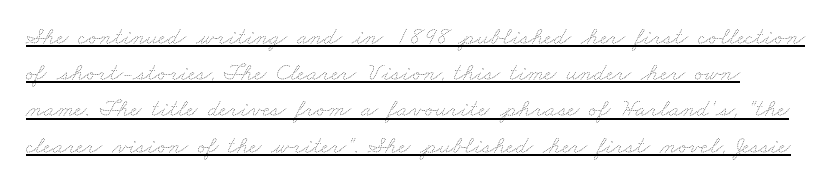
The glyphs are accompanied by a horizontal stroke just below them. Students, note that the glyphs here touch the page at normal intervals. What's the leading like? Ordinary, nothing unusual. Stems here are at most as thick as an everyday book face.
